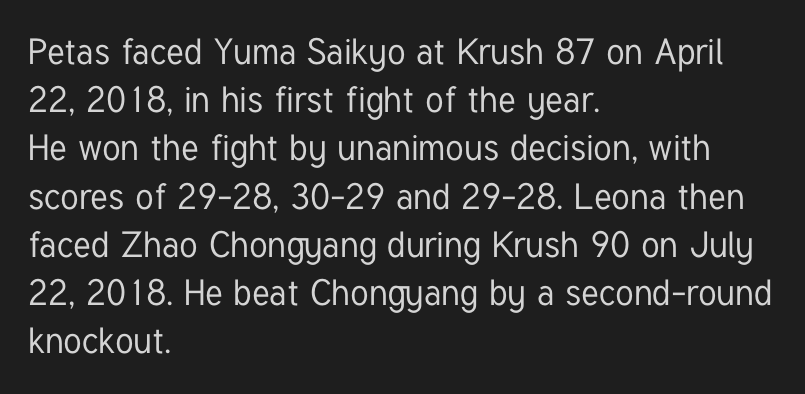
{"serif": "no", "italic": "no", "width": "condensed", "stroke_contrast": "low", "x_height": "medium", "monospaced": "no", "underline": "no", "align": "left", "line_spacing": "normal", "line_spacing_ratio": 1.34, "letter_spacing": "normal", "letter_spacing_em": 0.0, "glyph_px": 36}
